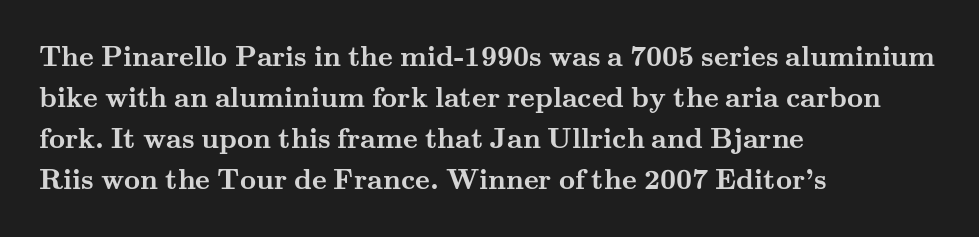
Note: serifs present on the glyphs. There is no visible air inserted between adjacent glyphs. You could not count columns in this text — the font is proportionally spaced. Do the letters lean? They stand straight. A typesetter would call this leading conventional body-copy spacing. The face used here has the dense, thick strokes of a bold.
